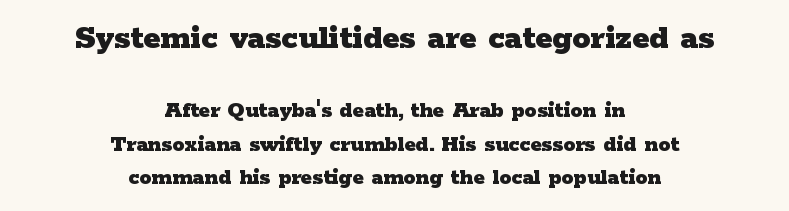
{"serif": "yes", "italic": "no", "bold": "yes", "weight": "heavy", "width": "wide", "stroke_contrast": "low", "x_height": "medium", "monospaced": "no", "underline": "no", "align": "center", "line_spacing": "normal", "line_spacing_ratio": 1.4, "letter_spacing": "normal", "letter_spacing_em": 0.0, "larger_block": "first", "size_ratio": 1.5, "glyph_px": 36}
